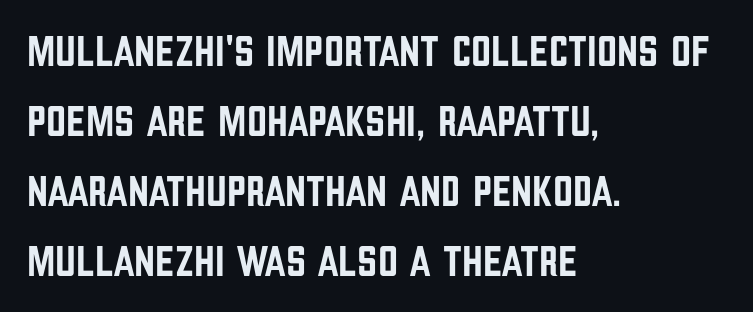
The image shows 44 px condensed sans-serif type, upright; set left-aligned, normal line spacing (1.59x), normal letter spacing, not underlined; low stroke contrast and a large x-height.
